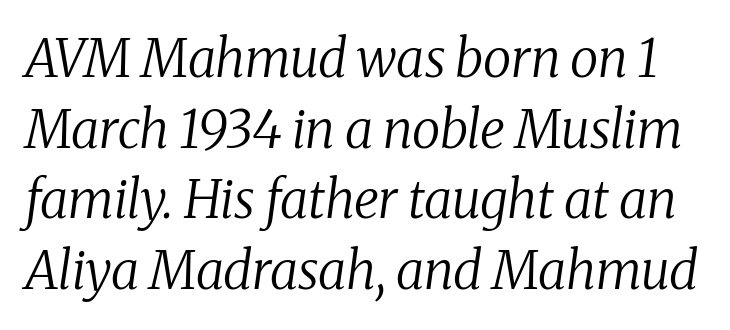
This reads as an unemphasized weight, regular at the heaviest. Nothing unusual about the tracking: characters are spaced as the font intends. Lines of text with bare space underneath. The designer left line spacing at the default. Character widths vary here, with narrow letters taking less room than wide ones.
